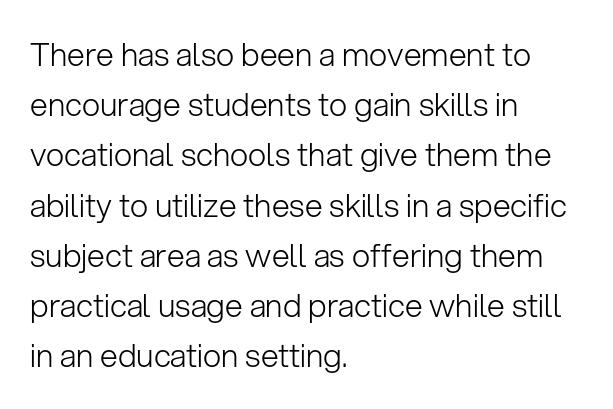
Tall strokes in this sample are plumb rather than angled. Is the block centered? No — it sits flush against the left margin. Proportional: the letters do not fall into vertical columns. The font family rendered here belongs to the sans-serif group. Underlining? Definitely not there.
